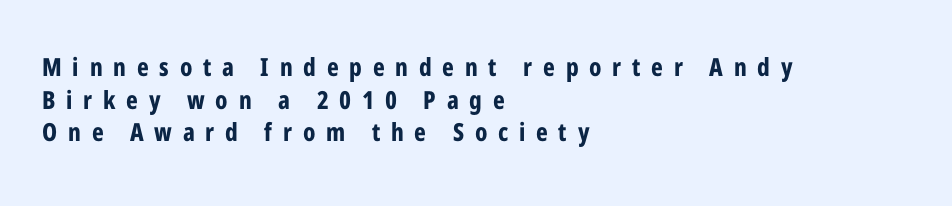
{"italic": "no", "bold": "yes", "underline": "no", "align": "left", "line_spacing": "normal", "line_spacing_ratio": 1.31, "letter_spacing": "wide", "letter_spacing_em": 0.43, "glyph_px": 25}
